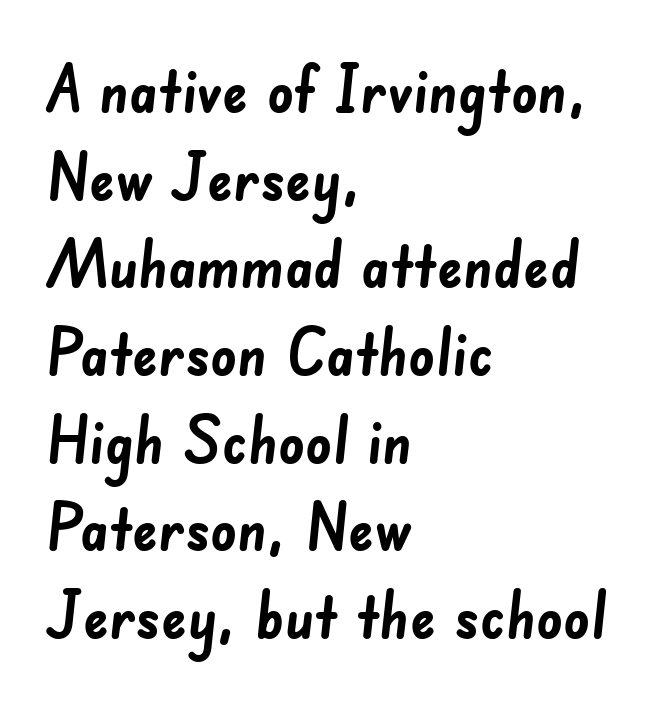
Q: Is the text bold? A: Yes.
Q: Is the typeface a serif or a sans-serif typeface? A: Sans-serif.
Q: Is the text underlined? A: No.
Q: How is the paragraph aligned? A: Left-aligned.
Q: Is the spacing between letters normal or unusually wide? A: Normal.
Q: Is the spacing between lines tight, normal or loose? A: Normal.
Q: Width (condensed, normal, or wide)? A: Normal.
Q: Stroke contrast? A: Low.
Q: x-height? A: Small.
Q: Monospaced? A: No.
